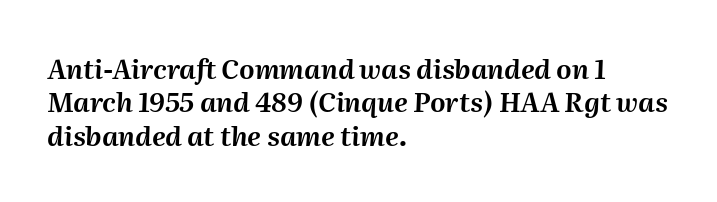
Q: Is the text italic (slanted)? A: Yes, it leans right by about 2 degrees.
Q: Is the text underlined? A: No.
Q: How is the paragraph aligned? A: Left-aligned.
Q: Is the spacing between letters normal or unusually wide? A: Normal.
